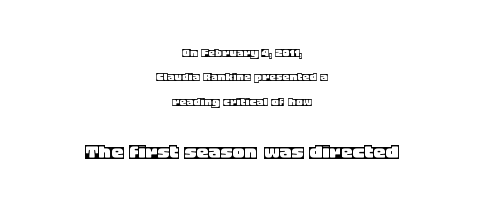
The image shows 24 px text type, upright; set centered, line spacing 1.75x, normal letter spacing, not underlined; the second (bottom) block is 1.71x larger.
